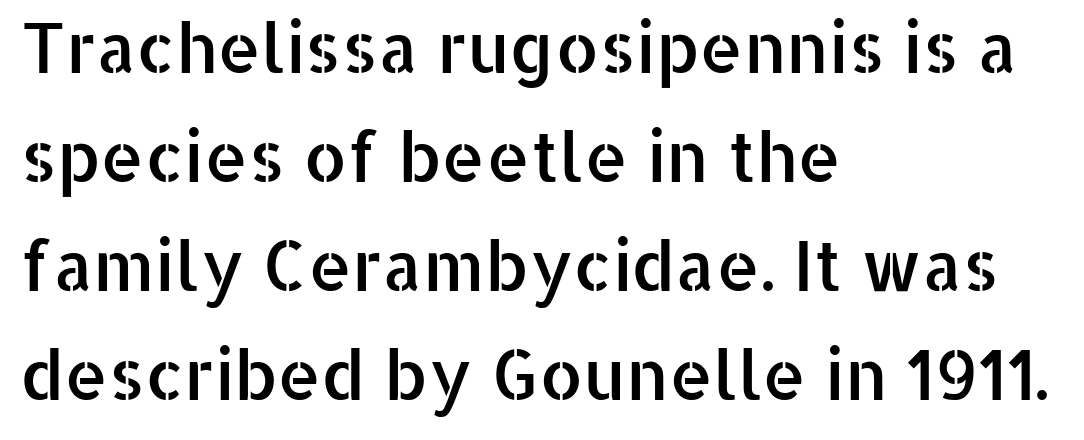
The image shows 69 px sans-serif type, upright; set left-aligned, normal line spacing (1.58x), normal letter spacing, not underlined; low stroke contrast and a medium x-height.
